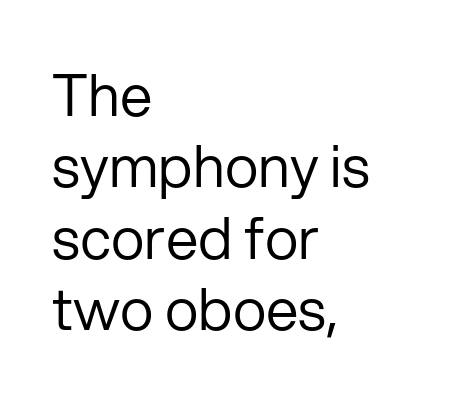
Q: Is the text bold? A: No.
Q: Is the text italic (slanted)? A: No, it is upright.
Q: Is the typeface a serif or a sans-serif typeface? A: Sans-serif.
Q: Is the text underlined? A: No.
Q: How is the paragraph aligned? A: Left-aligned.
Q: Is the spacing between letters normal or unusually wide? A: Normal.
Q: Width (condensed, normal, or wide)? A: Normal.
Q: Stroke contrast? A: Low.
Q: x-height? A: Medium.
Q: Monospaced? A: No.
